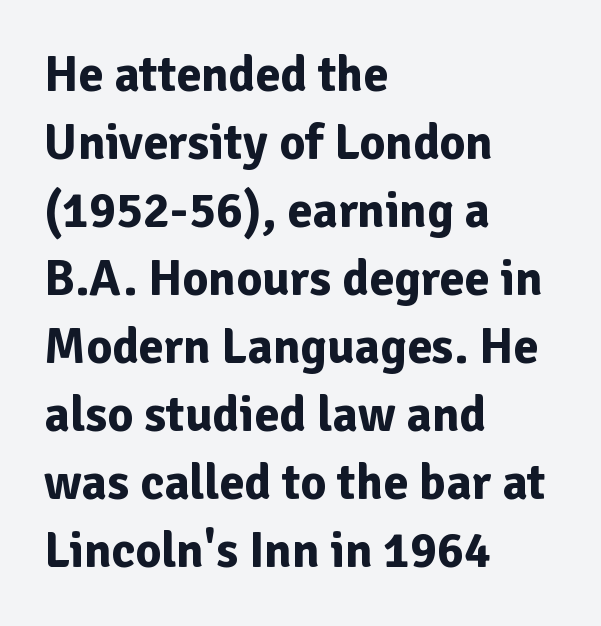
{"serif": "no", "italic": "no", "bold": "yes", "weight": "bold", "width": "normal", "stroke_contrast": "low", "x_height": "medium", "monospaced": "no", "underline": "no", "align": "left", "line_spacing": "normal", "line_spacing_ratio": 1.36, "letter_spacing": "normal", "letter_spacing_em": 0.0, "glyph_px": 50}
